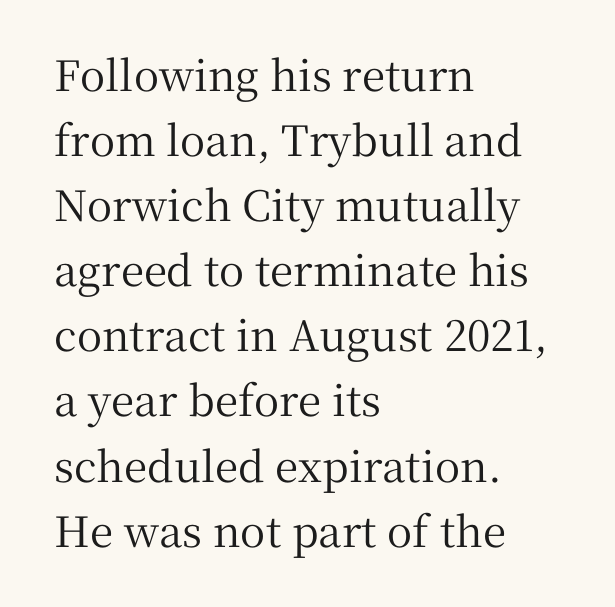
Old-style or modern, the face here clearly has serifs. The string is rendered with underlining switched off. The face used here is proportionally spaced, like ordinary book or web type. Leftover space on each line is placed entirely after the last word. The leading is moderate, giving the passage an even texture.
